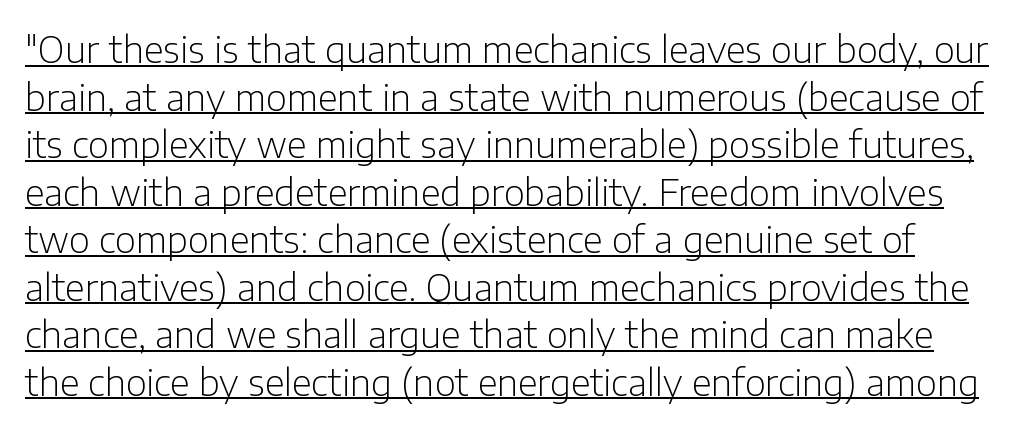
Q: Is the text bold? A: No.
Q: Is the text italic (slanted)? A: No, it is upright.
Q: Is the typeface a serif or a sans-serif typeface? A: Sans-serif.
Q: Is the text underlined? A: Yes.
Q: Is the spacing between letters normal or unusually wide? A: Normal.
Q: Is the spacing between lines tight, normal or loose? A: Normal.
Q: Width (condensed, normal, or wide)? A: Normal.
Q: Stroke contrast? A: Low.
Q: x-height? A: Medium.
Q: Monospaced? A: No.
